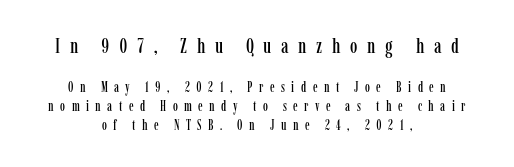
Normally led — the rows are evenly, conventionally spaced. You get the large type first, then a drop to smaller type. This sample is center-justified, so both line endings float freely. The type sits square on the baseline with zero lean. The string is rendered with underlining switched off.
